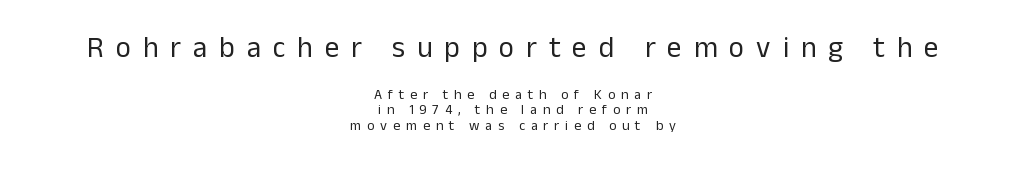
Substantial extra tracking has been applied to these lines. Compare the two chunks: the upper has the greater cap height. In terms of leading, this rendering errs on the cramped side. The strokes are not fattened; the text isn't bold. Spacing verdict: proportional, widths tailored to each character.
